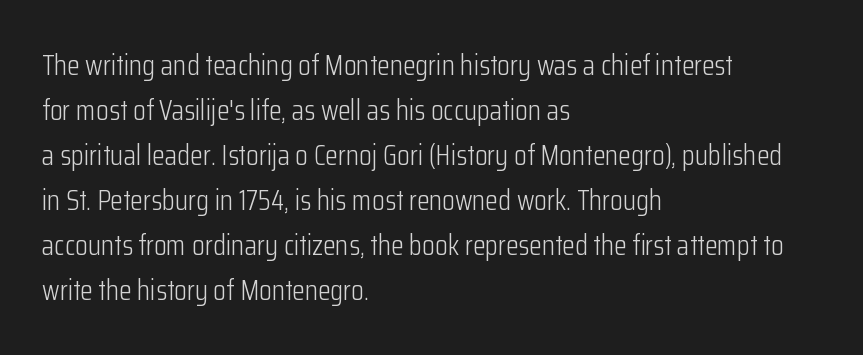
The image shows 29 px light, condensed sans-serif type, upright; set left-aligned, normal line spacing (1.55x), normal letter spacing, not underlined; low stroke contrast and a medium x-height.
